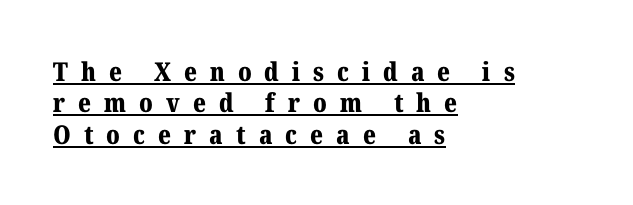
The image shows 26 px bold type, upright; set left-aligned, line spacing 1.21x, unusually wide letter spacing (+0.5 em), underlined.
